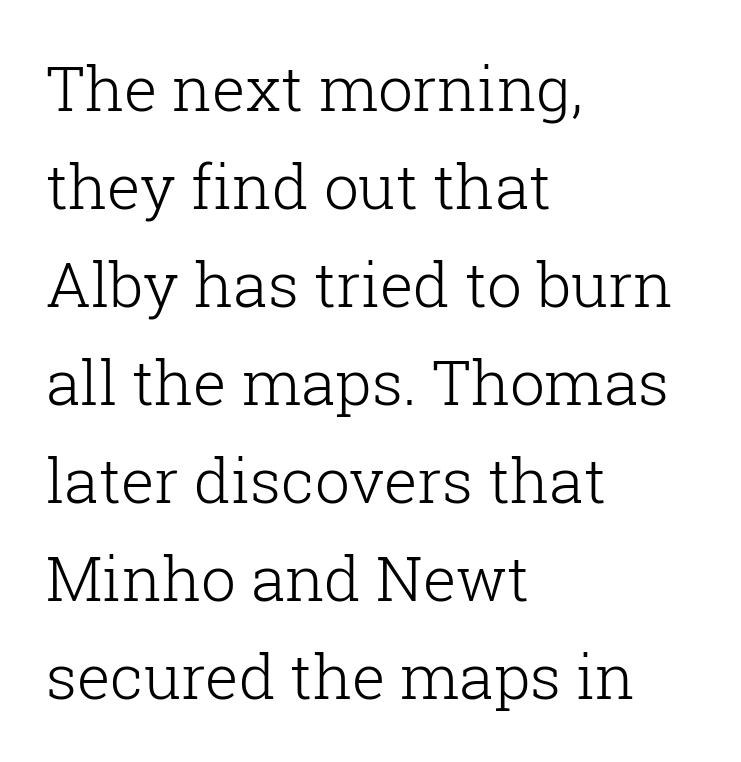
{"serif": "yes", "italic": "no", "bold": "no", "weight": "light", "width": "normal", "stroke_contrast": "low", "x_height": "medium", "monospaced": "no", "underline": "no", "align": "left", "line_spacing": "normal", "line_spacing_ratio": 1.58, "letter_spacing": "normal", "letter_spacing_em": 0.0, "glyph_px": 62}
